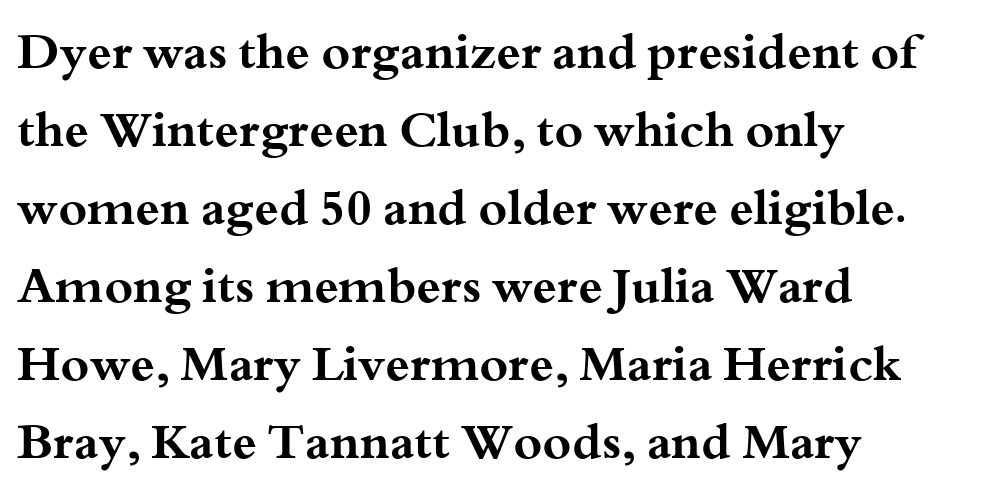
It's the straight-up-and-down kind of type. Here the designer chose a conventional face with non-uniform glyph widths. The glyphs in this specimen are seriffed. Horizontally, the lines are justified to the leading edge only.
